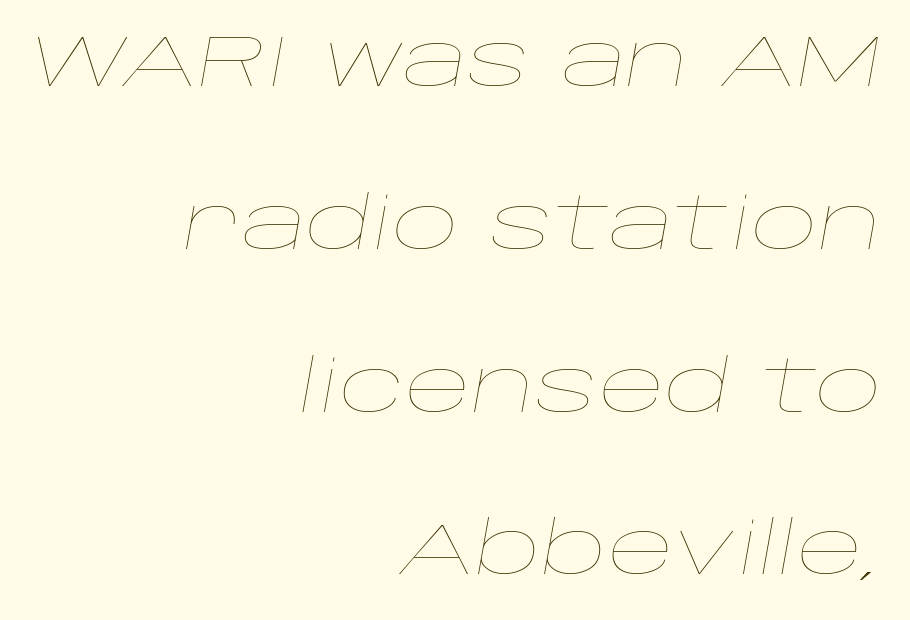
The passage shown has conventional tracking throughout. You can tell it's italic because the verticals aren't actually vertical. The glyphs are unaccompanied by any horizontal stroke below them. Proportional: the letters do not fall into vertical columns. Casual observation: everything's shoved over to the right. The characters are drawn with everyday or finer stroke widths.
